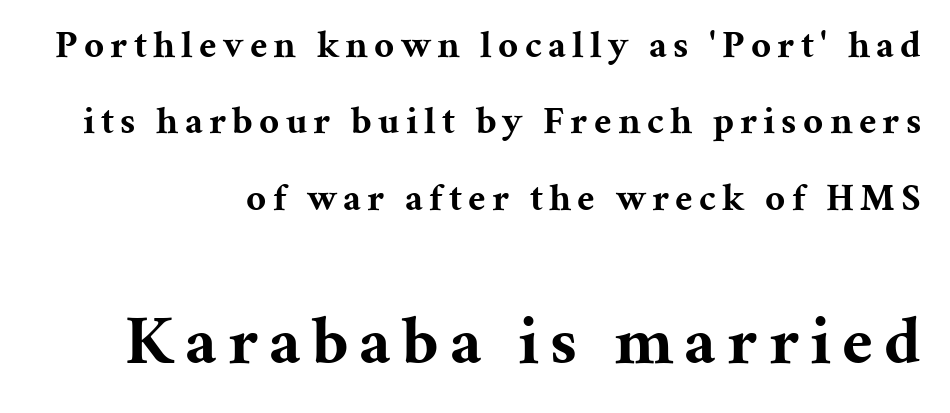
The image shows 69 px bold serif type, upright; set right-aligned, loose line spacing (1.96x), not underlined; the second (bottom) block is 1.77x larger; medium stroke contrast and a medium x-height.
